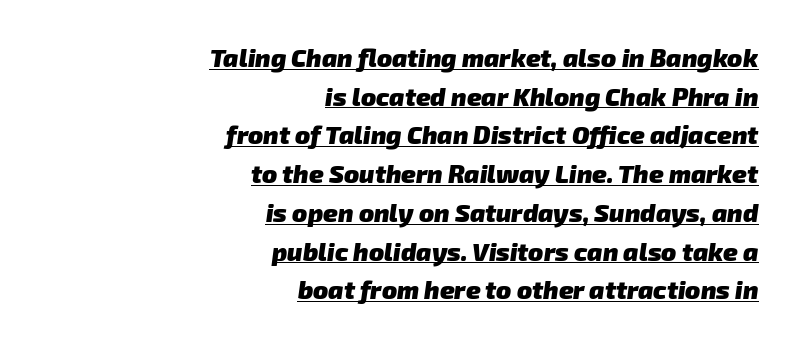
{"bold": "yes", "underline": "yes", "align": "right", "line_spacing": "normal", "line_spacing_ratio": 1.55, "letter_spacing": "normal", "letter_spacing_em": 0.0, "glyph_px": 25}
